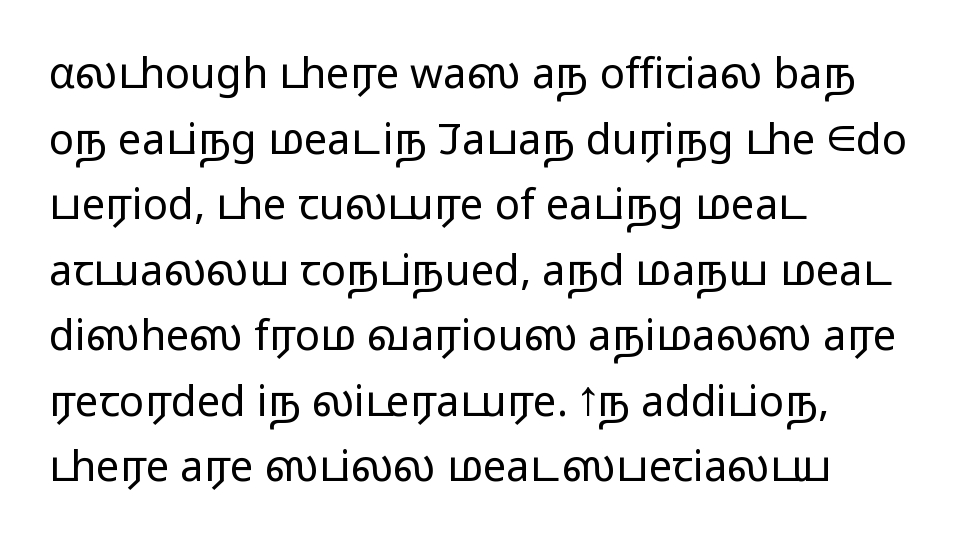
Q: Is the text bold? A: No.
Q: Is the text italic (slanted)? A: No, it is upright.
Q: Is the typeface a serif or a sans-serif typeface? A: Sans-serif.
Q: Is the text underlined? A: No.
Q: How is the paragraph aligned? A: Left-aligned.
Q: Is the spacing between letters normal or unusually wide? A: Normal.
Q: Is the spacing between lines tight, normal or loose? A: Normal.
Q: Width (condensed, normal, or wide)? A: Wide.
Q: Stroke contrast? A: Low.
Q: x-height? A: Medium.
Q: Monospaced? A: No.
